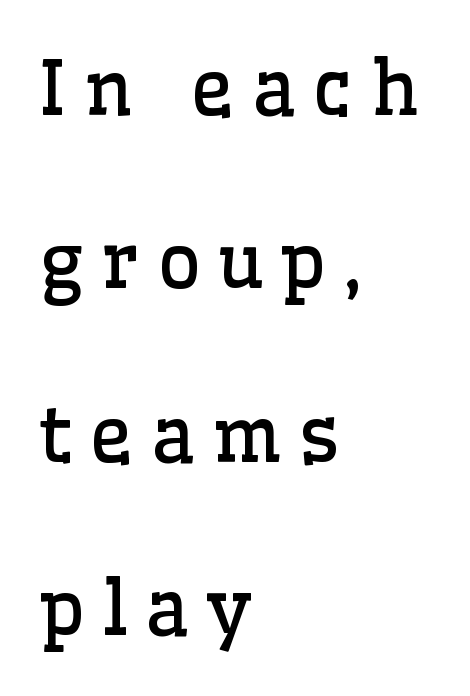
Compared with a typical body face, this is equally light or lighter still. The lines are quadded left. The glyphs are unaccompanied by any horizontal stroke below them. Notice the wide empty band between every row — that's loose leading. Note the varied advance widths — an 'i' is clearly narrower than an 'm'.
